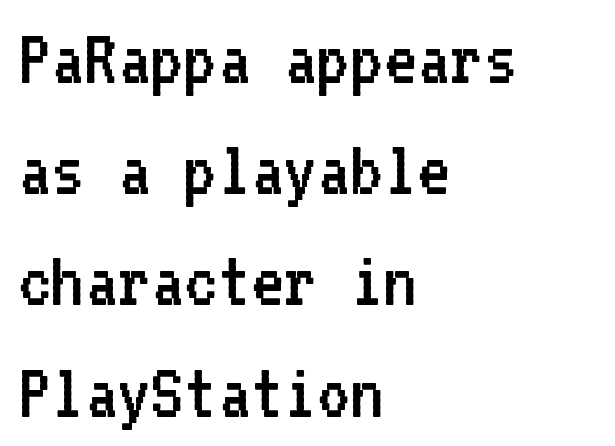
The image shows 80 px regular-weight sans-serif type, upright, monospaced; set left-aligned, normal line spacing (1.39x), normal letter spacing, not underlined; low stroke contrast and a medium x-height.
